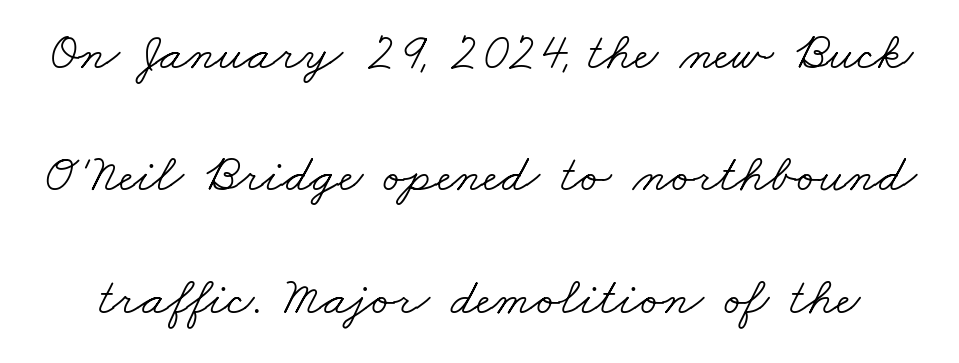
Stroke terminals: seriffed. Regarding leading, the lines here are spaced well apart. There is no visible air inserted between adjacent glyphs. Do the characters align in a grid? No, the font is proportional.
